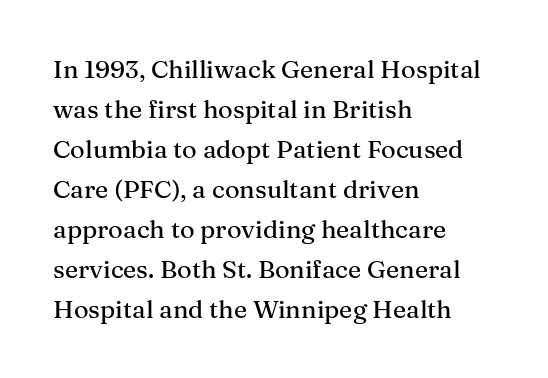
The image shows 25 px text type, upright; set left-aligned, normal line spacing (1.6x), normal letter spacing, not underlined.
